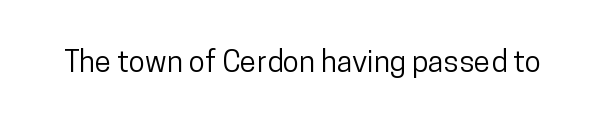
Is the letter spacing exaggerated? No — it looks like the ordinary default. Lines of text with bare space underneath. A typesetter would label this face a sans. Varying glyph widths throughout — classic text-font behaviour. Tall strokes in this sample are plumb rather than angled.
